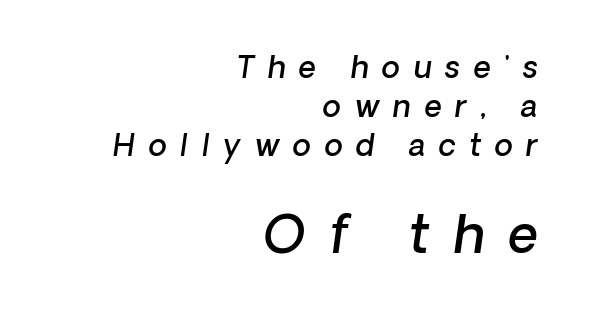
{"serif": "no", "bold": "semi", "weight": "semibold", "width": "normal", "stroke_contrast": "low", "x_height": "medium", "monospaced": "no", "underline": "no", "align": "right", "line_spacing": "normal", "line_spacing_ratio": 1.3, "letter_spacing": "wide", "letter_spacing_em": 0.45, "larger_block": "second", "size_ratio": 1.73, "glyph_px": 52}
